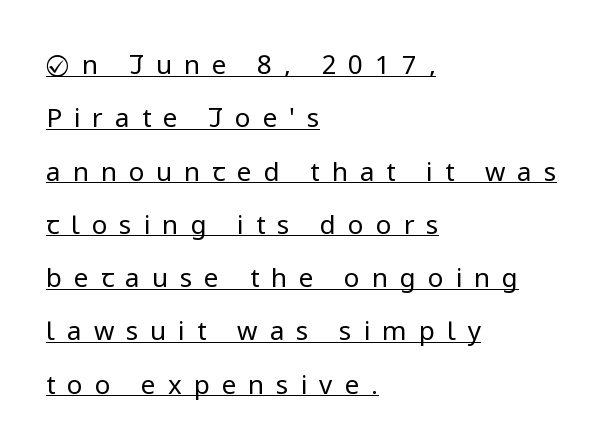
{"italic": "no", "bold": "no", "underline": "yes", "align": "left", "line_spacing": "loose", "line_spacing_ratio": 2.05, "letter_spacing": "wide", "letter_spacing_em": 0.46, "glyph_px": 26}
